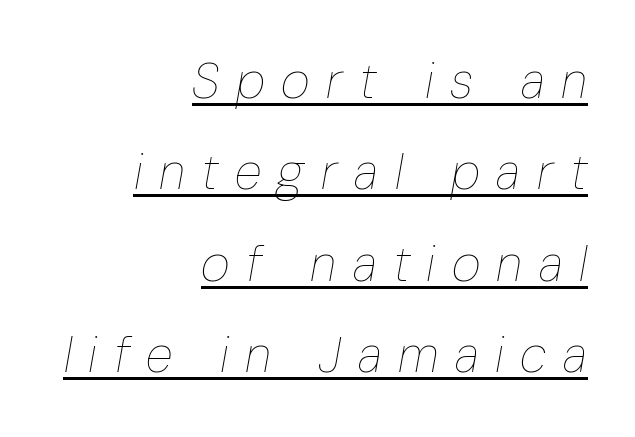
{"italic": "yes", "lean": "right", "slant_degrees": 10, "bold": "no", "weight": "thin", "width": "condensed", "stroke_contrast": "low", "x_height": "medium", "monospaced": "no", "underline": "yes", "align": "right", "line_spacing_ratio": 1.83, "letter_spacing": "wide", "letter_spacing_em": 0.33, "glyph_px": 50}
